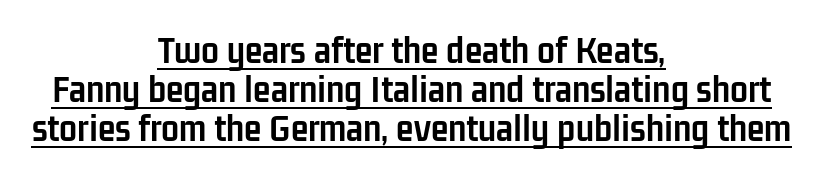
The lines in this sample share a center point and differ in where they start and stop. Unlike a traditional serif, this face leaves its strokes unadorned. This rendering leaves character spacing at its baseline value. Decoration check: the copy is underlined.
